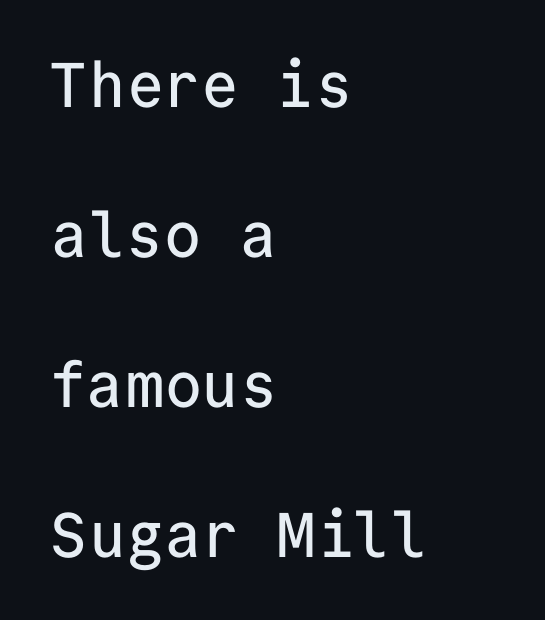
The image shows 63 px sans-serif type, upright, monospaced; set left-aligned, loose line spacing (2.38x), normal letter spacing, not underlined; low stroke contrast and a medium x-height.
